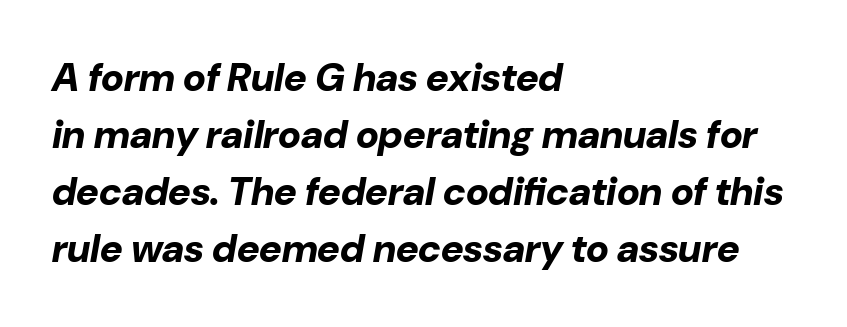
Q: Is the text bold? A: Yes.
Q: Is the text italic (slanted)? A: Yes, it leans right by about 10 degrees.
Q: Is the text underlined? A: No.
Q: How is the paragraph aligned? A: Left-aligned.
Q: Is the spacing between letters normal or unusually wide? A: Normal.
Q: Is the spacing between lines tight, normal or loose? A: Normal.
Q: Width (condensed, normal, or wide)? A: Normal.
Q: Stroke contrast? A: Low.
Q: x-height? A: Medium.
Q: Monospaced? A: No.
